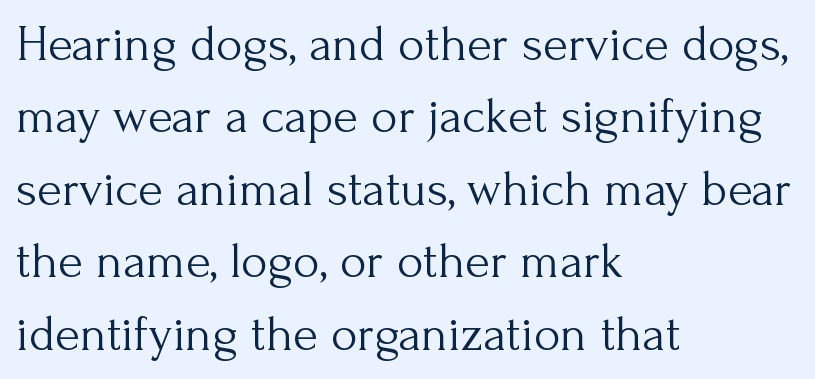
Q: Is the text bold? A: No.
Q: Is the text italic (slanted)? A: No, it is upright.
Q: Is the typeface a serif or a sans-serif typeface? A: Serif.
Q: Is the text underlined? A: No.
Q: How is the paragraph aligned? A: Left-aligned.
Q: Is the spacing between letters normal or unusually wide? A: Normal.
Q: Is the spacing between lines tight, normal or loose? A: Normal.
Q: Width (condensed, normal, or wide)? A: Normal.
Q: Stroke contrast? A: Medium.
Q: x-height? A: Small.
Q: Monospaced? A: No.
